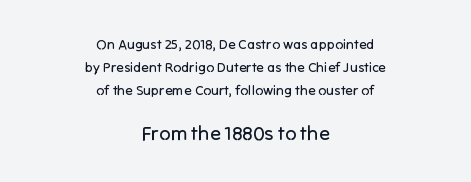
The image shows 20 px text type, upright; set centered, normal line spacing (1.65x), normal letter spacing, not underlined; the second (bottom) block is 1.43x larger.
